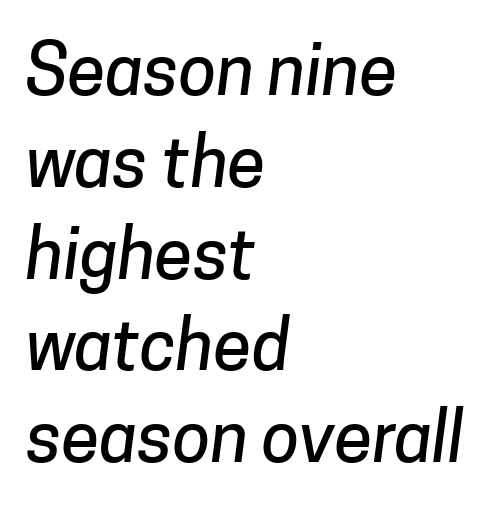
Q: Is the typeface a serif or a sans-serif typeface? A: Sans-serif.
Q: Is the text underlined? A: No.
Q: How is the paragraph aligned? A: Left-aligned.
Q: Is the spacing between letters normal or unusually wide? A: Normal.
Q: Is the spacing between lines tight, normal or loose? A: Normal.
Q: Width (condensed, normal, or wide)? A: Normal.
Q: Stroke contrast? A: Low.
Q: x-height? A: Medium.
Q: Monospaced? A: No.
